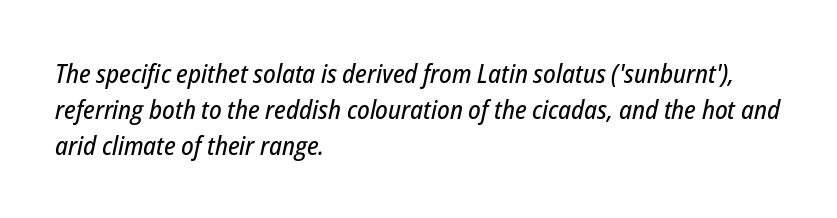
Q: Is the text italic (slanted)? A: Yes, it leans right by about 12 degrees.
Q: Is the text underlined? A: No.
Q: How is the paragraph aligned? A: Left-aligned.
Q: Is the spacing between letters normal or unusually wide? A: Normal.
Q: Is the spacing between lines tight, normal or loose? A: Normal.
